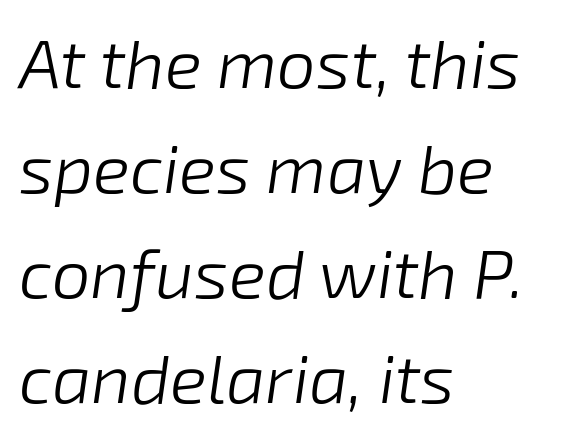
{"italic": "yes", "lean": "right", "slant_degrees": 8, "bold": "no", "weight": "light", "width": "normal", "stroke_contrast": "low", "x_height": "medium", "monospaced": "no", "underline": "no", "align": "left", "line_spacing": "normal", "line_spacing_ratio": 1.52, "letter_spacing": "normal", "letter_spacing_em": 0.0, "glyph_px": 69}
